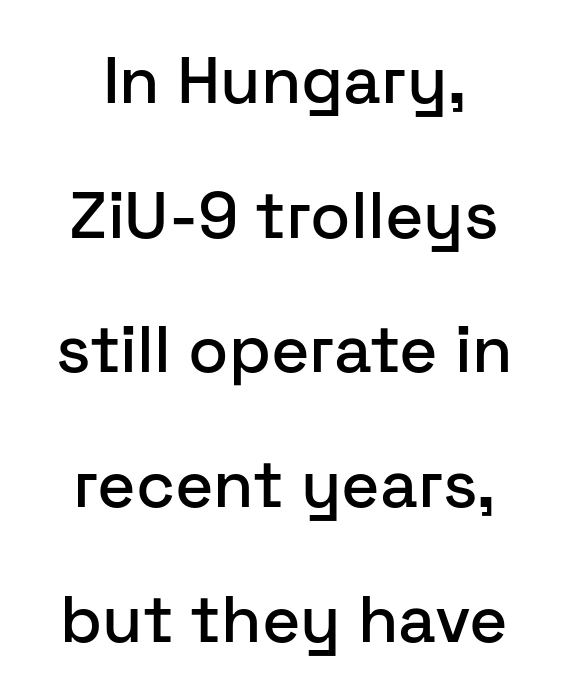
{"serif": "no", "italic": "no", "width": "normal", "stroke_contrast": "low", "x_height": "medium", "monospaced": "no", "underline": "no", "line_spacing": "loose", "line_spacing_ratio": 2.04, "letter_spacing": "normal", "letter_spacing_em": 0.0, "glyph_px": 66}
